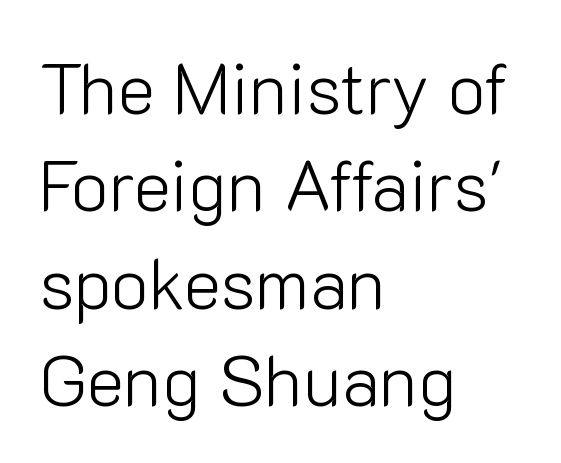
The image shows 71 px light sans-serif type, upright; set left-aligned, normal line spacing (1.37x), normal letter spacing, not underlined; low stroke contrast and a medium x-height.
